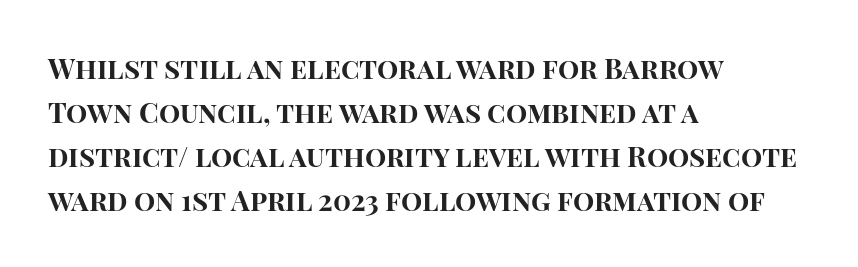
Q: Is the text bold? A: Yes.
Q: Is the text italic (slanted)? A: No, it is upright.
Q: Is the typeface a serif or a sans-serif typeface? A: Sans-serif.
Q: Is the text underlined? A: No.
Q: How is the paragraph aligned? A: Left-aligned.
Q: Is the spacing between letters normal or unusually wide? A: Normal.
Q: Is the spacing between lines tight, normal or loose? A: Normal.
Q: Width (condensed, normal, or wide)? A: Normal.
Q: Stroke contrast? A: High.
Q: x-height? A: Large.
Q: Monospaced? A: No.
